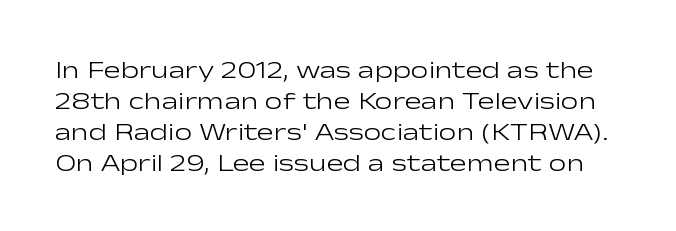
The image shows 25 px text type, upright; set line spacing 1.24x, normal letter spacing, not underlined.
